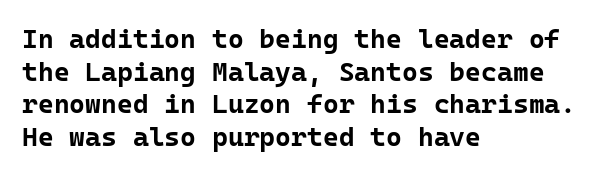
The glyphs are unaccompanied by any horizontal stroke below them. The passage shown is emphatically bold. The lettering holds an erect, upright posture throughout. Here the glyphs are tracked normally, forming tight word shapes.
